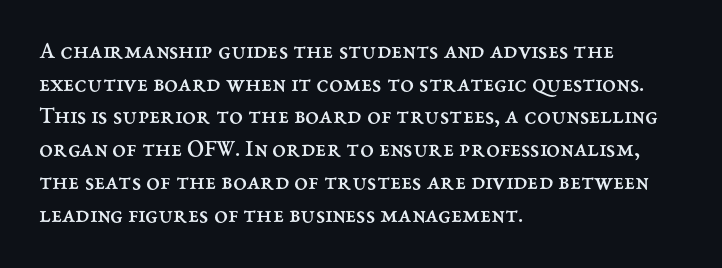
What's the leading like? Ordinary, nothing unusual. The passage shown has conventional tracking throughout. The typography opts for an upright posture over an oblique one. The passage is arranged the way most books set body copy — flush left.
